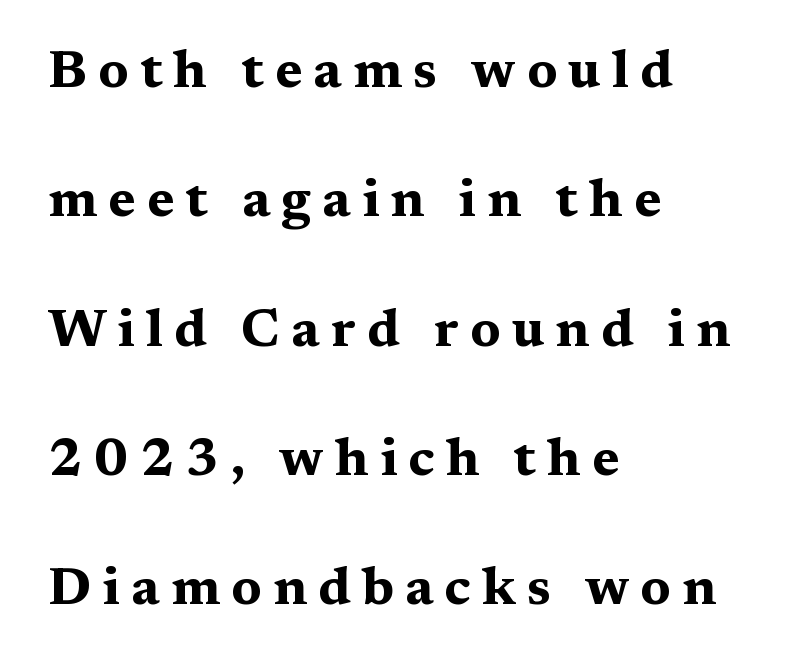
{"serif": "yes", "italic": "no", "bold": "yes", "weight": "bold", "width": "wide", "stroke_contrast": "medium", "x_height": "medium", "monospaced": "no", "underline": "no", "align": "left", "line_spacing": "loose", "line_spacing_ratio": 2.44, "letter_spacing": "wide", "letter_spacing_em": 0.21, "glyph_px": 53}
